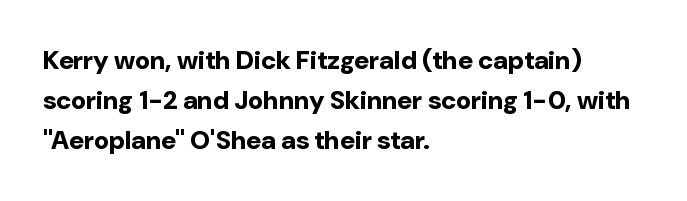
Plenty of ink on the page — the face is bold. Vertical spacing — default. Descenders hang freely into open space. All the whitespace from short lines collects on the right. This rendering leaves character spacing at its baseline value. Do the letters lean? They stand straight.
